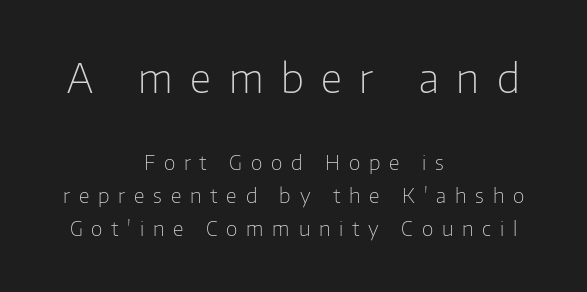
Q: Is the text bold? A: No.
Q: Is the text italic (slanted)? A: No, it is upright.
Q: Is the typeface a serif or a sans-serif typeface? A: Sans-serif.
Q: Is the text underlined? A: No.
Q: How is the paragraph aligned? A: Centered.
Q: Is the spacing between letters normal or unusually wide? A: Unusually wide.
Q: Is the spacing between lines tight, normal or loose? A: Normal.
Q: Which block of text is set in a larger size, the first (top) or the second (bottom)? A: The first (top) one.
Q: Width (condensed, normal, or wide)? A: Normal.
Q: Stroke contrast? A: Low.
Q: x-height? A: Medium.
Q: Monospaced? A: No.
